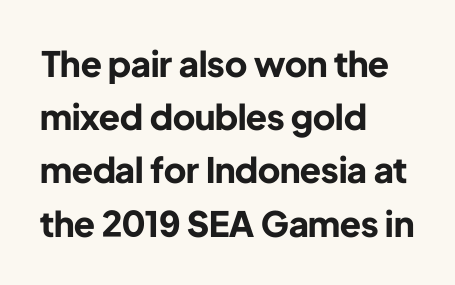
{"serif": "no", "italic": "no", "bold": "yes", "weight": "bold", "width": "normal", "stroke_contrast": "low", "x_height": "medium", "monospaced": "no", "underline": "no", "align": "left", "line_spacing": "normal", "line_spacing_ratio": 1.52, "letter_spacing": "normal", "letter_spacing_em": 0.0, "glyph_px": 35}
